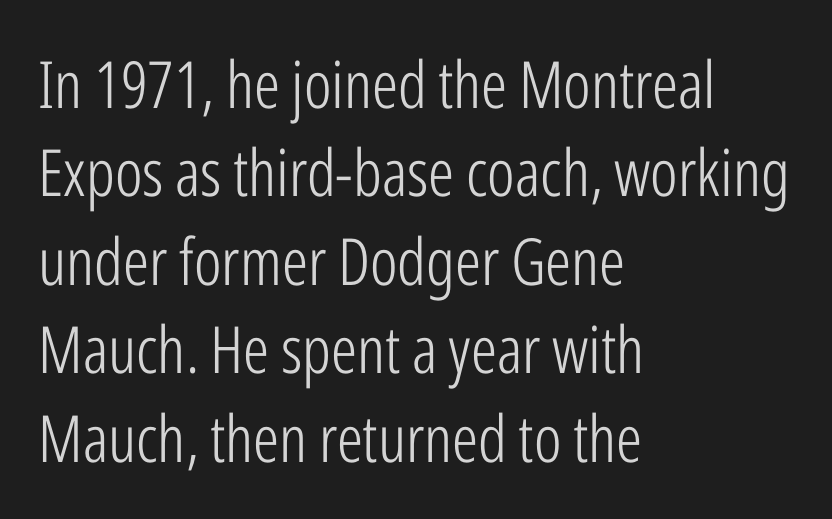
The image shows 65 px light, condensed sans-serif type, upright; set left-aligned, normal line spacing (1.36x), normal letter spacing, not underlined; low stroke contrast and a medium x-height.
